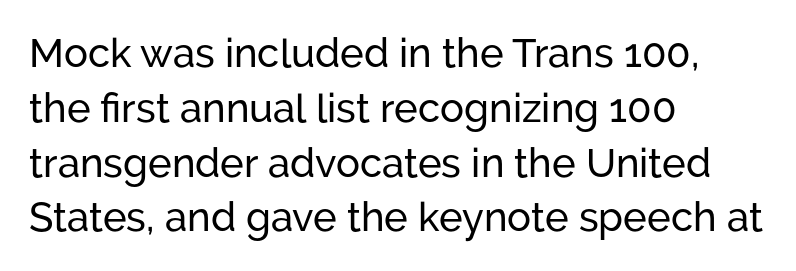
{"serif": "no", "italic": "no", "width": "normal", "stroke_contrast": "low", "x_height": "medium", "monospaced": "no", "underline": "no", "align": "left", "line_spacing": "normal", "line_spacing_ratio": 1.37, "letter_spacing": "normal", "letter_spacing_em": 0.0, "glyph_px": 40}
